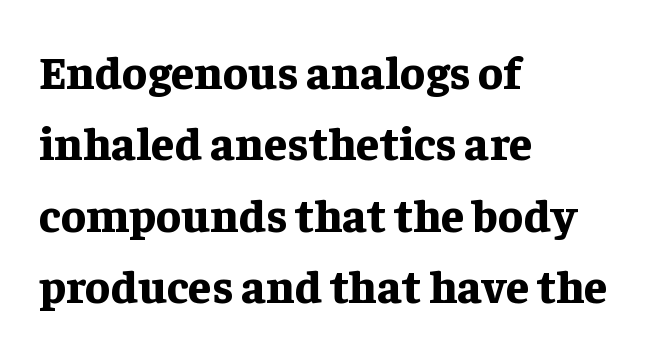
The specimen reads as upright at a glance. The zone under the glyphs is completely vacant. The rendering uses natural spacing where letterforms have individual widths. Pretty heavy lettering here — definitely bold. Little horizontal feet cap the strokes, marking this as serif type.
